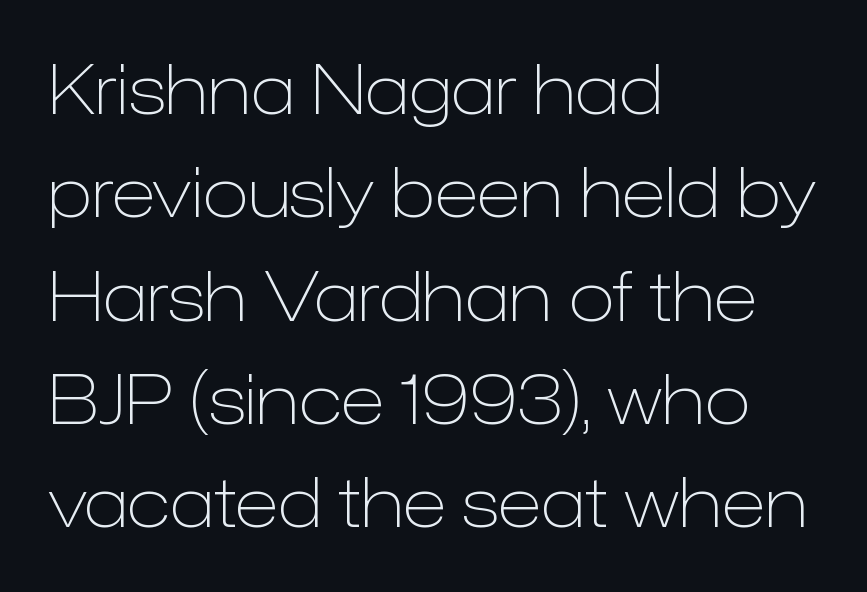
Q: Is the text bold? A: No.
Q: Is the text italic (slanted)? A: No, it is upright.
Q: Is the typeface a serif or a sans-serif typeface? A: Sans-serif.
Q: Is the text underlined? A: No.
Q: How is the paragraph aligned? A: Left-aligned.
Q: Is the spacing between letters normal or unusually wide? A: Normal.
Q: Is the spacing between lines tight, normal or loose? A: Normal.
Q: Width (condensed, normal, or wide)? A: Normal.
Q: Stroke contrast? A: Low.
Q: x-height? A: Medium.
Q: Monospaced? A: No.
